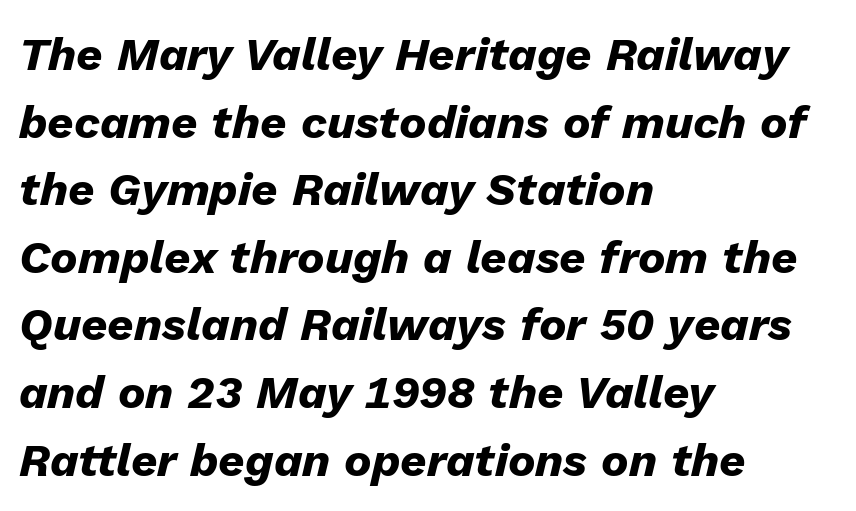
The rag falls on the right side of this text block. Here the glyphs are tracked normally, forming tight word shapes. Weight check: bold — yes, fully. Letters rest on an invisible, unmarked baseline. Note the varied advance widths — an 'i' is clearly narrower than an 'm'. The specimen reads as italic at a glance.
